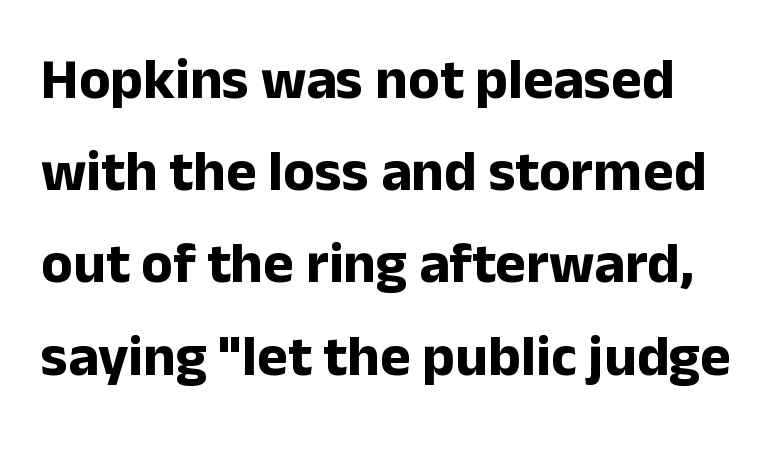
Q: Is the text bold? A: Yes.
Q: Is the text italic (slanted)? A: No, it is upright.
Q: Is the typeface a serif or a sans-serif typeface? A: Sans-serif.
Q: Is the text underlined? A: No.
Q: Is the spacing between letters normal or unusually wide? A: Normal.
Q: Is the spacing between lines tight, normal or loose? A: Normal.
Q: Width (condensed, normal, or wide)? A: Normal.
Q: Stroke contrast? A: Low.
Q: x-height? A: Medium.
Q: Monospaced? A: No.
